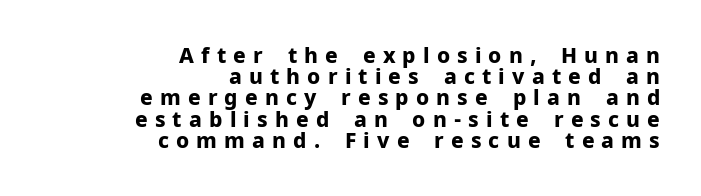
Q: Is the text bold? A: Yes.
Q: Is the text italic (slanted)? A: No, it is upright.
Q: Is the text underlined? A: No.
Q: How is the paragraph aligned? A: Right-aligned.
Q: Is the spacing between letters normal or unusually wide? A: Unusually wide.
Q: Is the spacing between lines tight, normal or loose? A: Tight.
